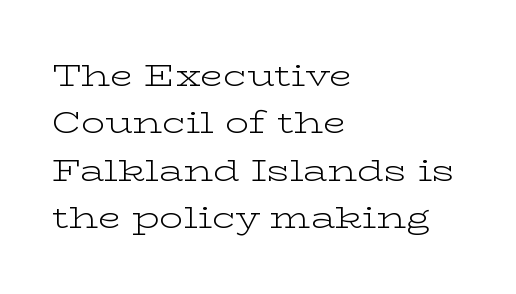
Tracking value appears to be zero — textbook default spacing. Is there much room between lines? A standard amount, neither cramped nor airy. The font's upright variant was chosen for this text. Stems and bowls with no extra thickness — not bold. These lines are set flush left with a ragged right edge.
